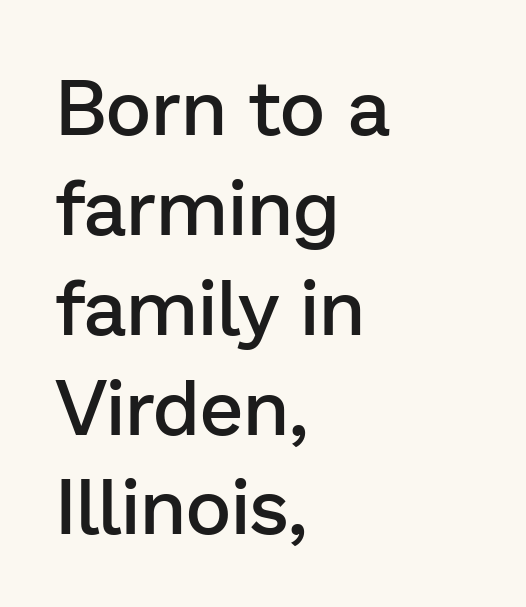
Q: Is the text bold? A: Semi-bold.
Q: Is the text italic (slanted)? A: No, it is upright.
Q: Is the typeface a serif or a sans-serif typeface? A: Sans-serif.
Q: Is the text underlined? A: No.
Q: How is the paragraph aligned? A: Left-aligned.
Q: Is the spacing between letters normal or unusually wide? A: Normal.
Q: Is the spacing between lines tight, normal or loose? A: Normal.
Q: Width (condensed, normal, or wide)? A: Normal.
Q: Stroke contrast? A: Low.
Q: x-height? A: Medium.
Q: Monospaced? A: No.
